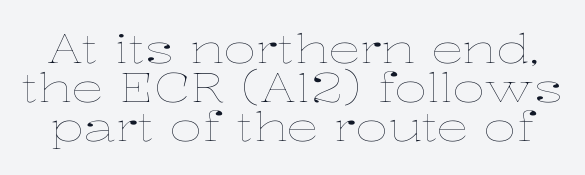
Q: Is the text bold? A: No.
Q: Is the text italic (slanted)? A: No, it is upright.
Q: Is the text underlined? A: No.
Q: Is the spacing between letters normal or unusually wide? A: Normal.
Q: Is the spacing between lines tight, normal or loose? A: Tight.
Q: Width (condensed, normal, or wide)? A: Wide.
Q: Stroke contrast? A: Low.
Q: x-height? A: Medium.
Q: Monospaced? A: No.
